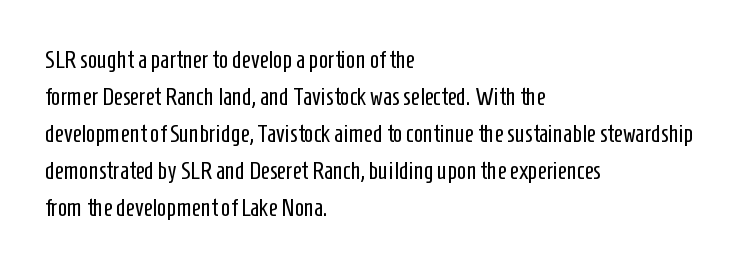
Q: Is the text bold? A: No.
Q: Is the text italic (slanted)? A: No, it is upright.
Q: Is the text underlined? A: No.
Q: How is the paragraph aligned? A: Left-aligned.
Q: Is the spacing between letters normal or unusually wide? A: Normal.
Q: Is the spacing between lines tight, normal or loose? A: Normal.
